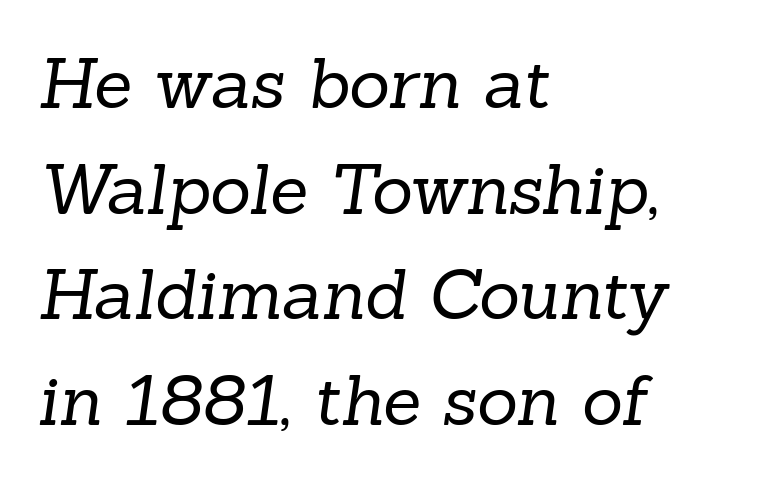
Evenly set lines give the paragraph a standard silhouette. Compared with typical body copy, the letter spacing here is the same. The lines are quadded left. Unmarked baselines from the first word to the last.
